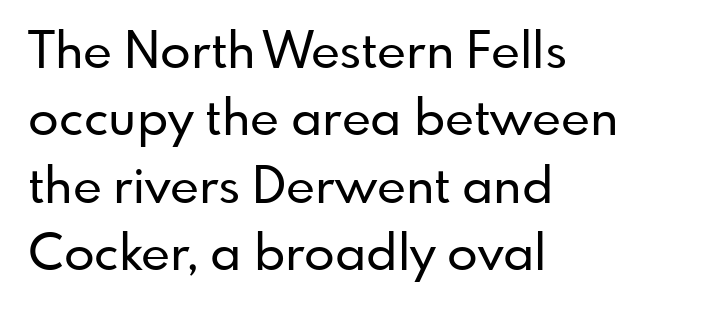
Honestly, the letter spacing is just normal — you wouldn't notice it. The passage shown is typed in a proportional face where columns would drift. Serif or sans? Sans — the stroke terminals are bare. A student would call this left alignment; a typographer would say flush left, rag right. When letters stand straight like this, we call the style roman or upright. Letters rest on an invisible, unmarked baseline.
